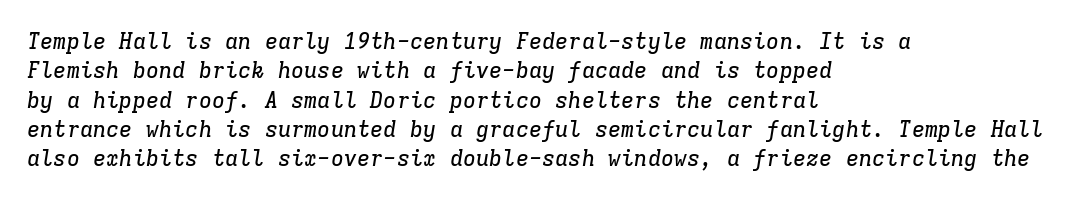
The image shows 22 px text type, italic (leaning right); set left-aligned, normal line spacing (1.33x), normal letter spacing, not underlined.
